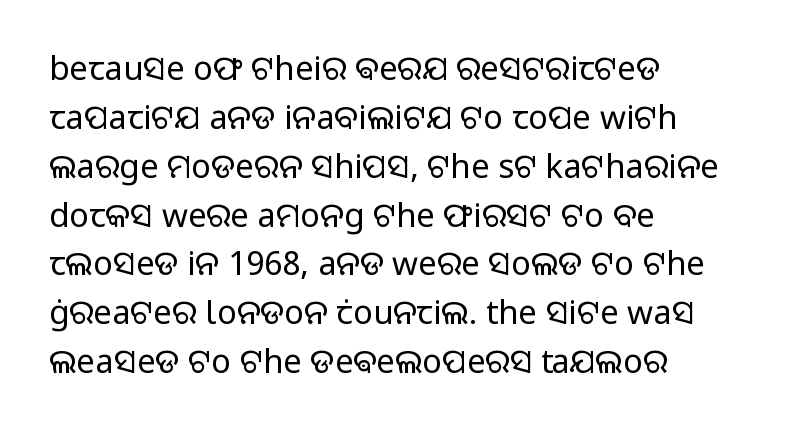
The image shows 33 px regular-weight sans-serif type, upright; set left-aligned, normal line spacing (1.48x), normal letter spacing, not underlined; low stroke contrast and a medium x-height.
